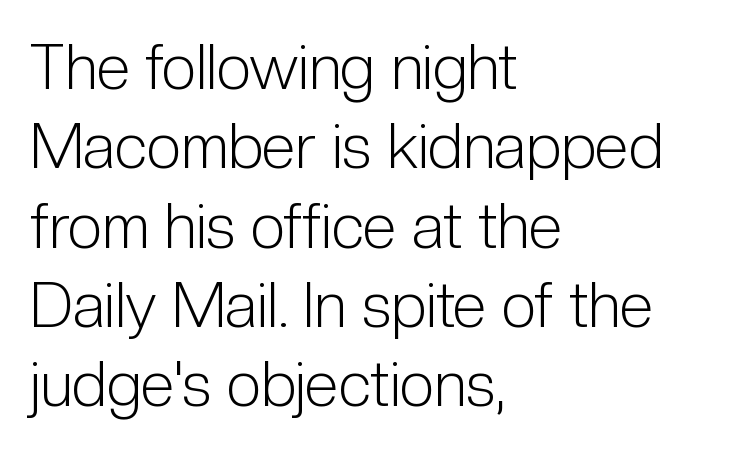
The face used here is proportionally spaced, like ordinary book or web type. Students, observe: this is what conventionally led text looks like. Serifs: no, the terminals of the letterforms are clean. The axis of the letterforms is exactly vertical.
